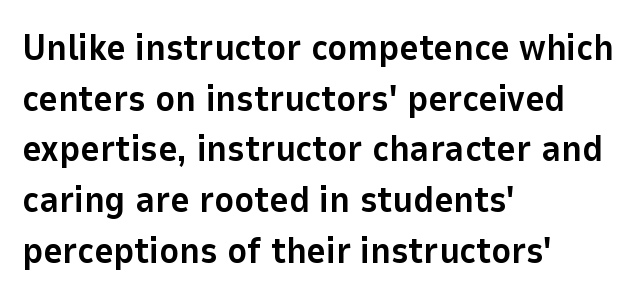
This sample has the flowing, uneven cadence of proportional lettering. A typesetter would label this face a sans. Upright lettering throughout. I'd describe the lettering as bold — thick and assertive.
